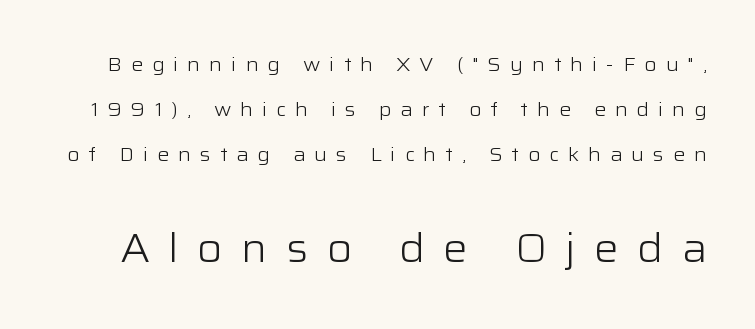
Has an underline been added? It has not. The letters stand upright; this is a roman face. This sample uses expanded letter spacing, leaving extra air between glyphs. The rendering uses natural spacing where letterforms have individual widths. Each stroke keeps to a modest, everyday thickness or less. In this sample the second text group is rendered at the bigger scale.
